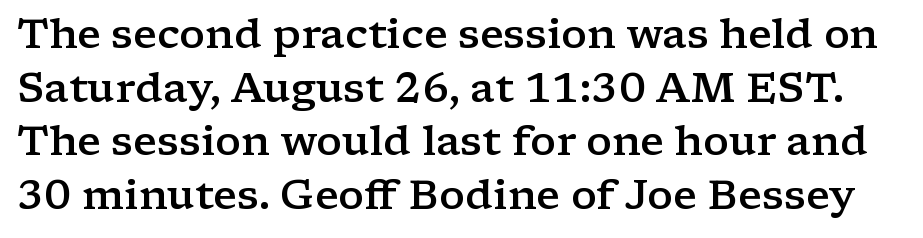
Q: Is the text bold? A: Semi-bold.
Q: Is the text italic (slanted)? A: No, it is upright.
Q: Is the typeface a serif or a sans-serif typeface? A: Serif.
Q: Is the text underlined? A: No.
Q: Is the spacing between letters normal or unusually wide? A: Normal.
Q: Is the spacing between lines tight, normal or loose? A: Normal.
Q: Width (condensed, normal, or wide)? A: Wide.
Q: Stroke contrast? A: Low.
Q: x-height? A: Medium.
Q: Monospaced? A: No.
